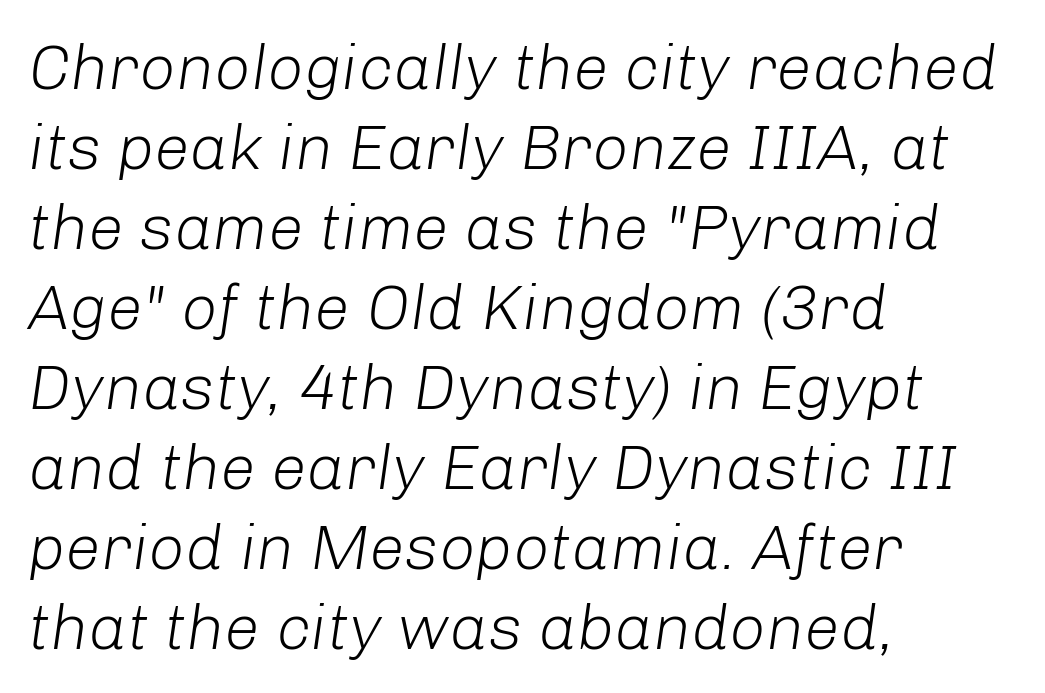
{"italic": "yes", "lean": "right", "slant_degrees": 8, "bold": "no", "weight": "light", "width": "normal", "stroke_contrast": "low", "x_height": "medium", "monospaced": "no", "underline": "no", "align": "left", "line_spacing": "normal", "line_spacing_ratio": 1.25, "letter_spacing": "normal", "letter_spacing_em": 0.0, "glyph_px": 64}
